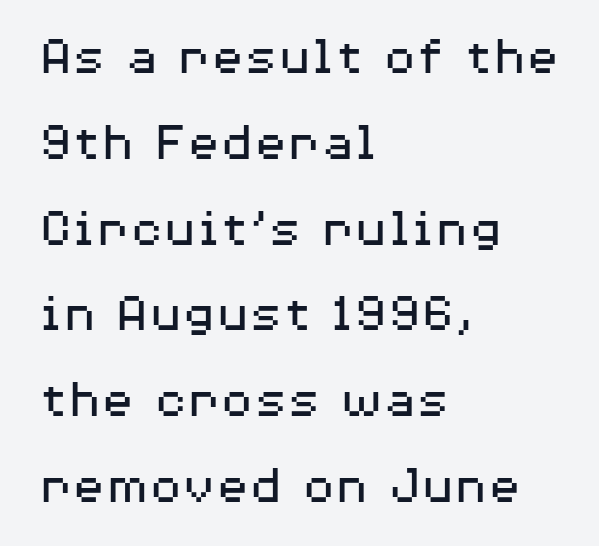
Q: Is the text bold? A: No.
Q: Is the text italic (slanted)? A: No, it is upright.
Q: Is the typeface a serif or a sans-serif typeface? A: Sans-serif.
Q: Is the text underlined? A: No.
Q: How is the paragraph aligned? A: Left-aligned.
Q: Is the spacing between letters normal or unusually wide? A: Normal.
Q: Is the spacing between lines tight, normal or loose? A: Normal.
Q: Width (condensed, normal, or wide)? A: Wide.
Q: Stroke contrast? A: Medium.
Q: x-height? A: Medium.
Q: Monospaced? A: No.
